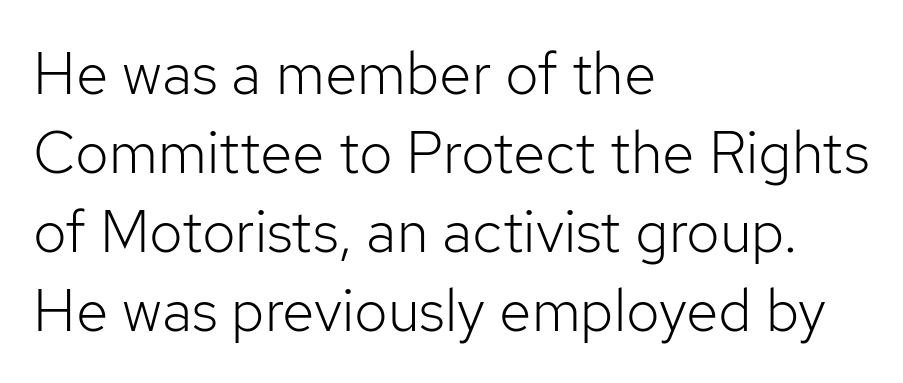
The image shows 59 px light sans-serif type, upright; set left-aligned, normal line spacing (1.34x), normal letter spacing, not underlined; low stroke contrast and a medium x-height.
